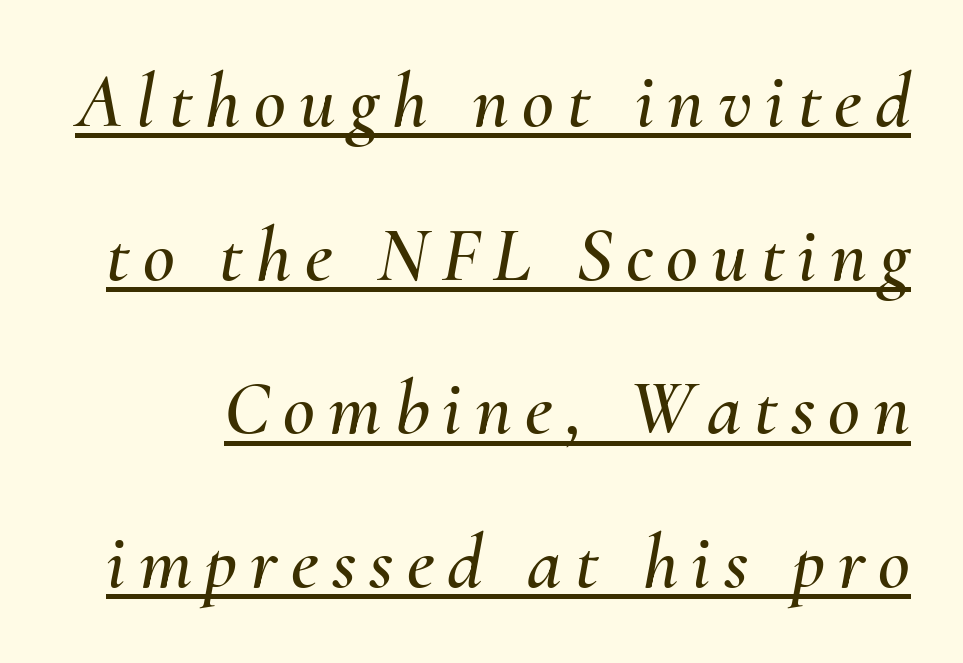
{"italic": "yes", "lean": "right", "slant_degrees": 10, "width": "normal", "stroke_contrast": "medium", "x_height": "small", "monospaced": "no", "underline": "yes", "line_spacing": "loose", "line_spacing_ratio": 1.97, "glyph_px": 78}
